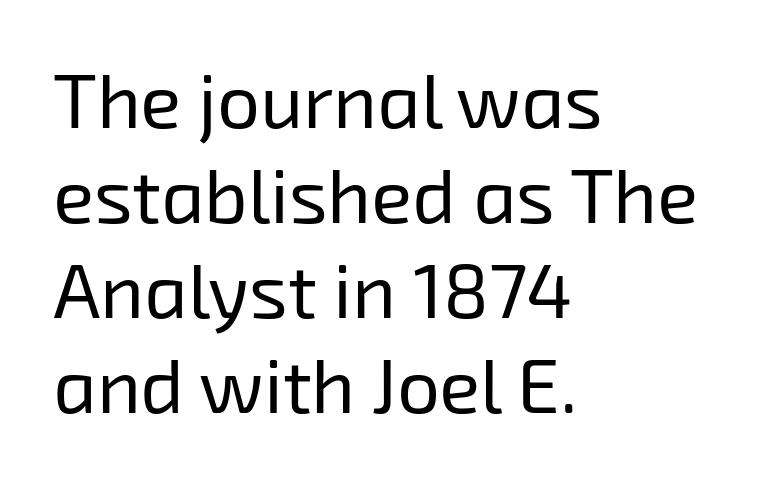
{"serif": "no", "bold": "no", "weight": "regular", "width": "normal", "stroke_contrast": "low", "x_height": "medium", "monospaced": "no", "underline": "no", "align": "left", "line_spacing": "normal", "line_spacing_ratio": 1.25, "letter_spacing": "normal", "letter_spacing_em": 0.0, "glyph_px": 76}
